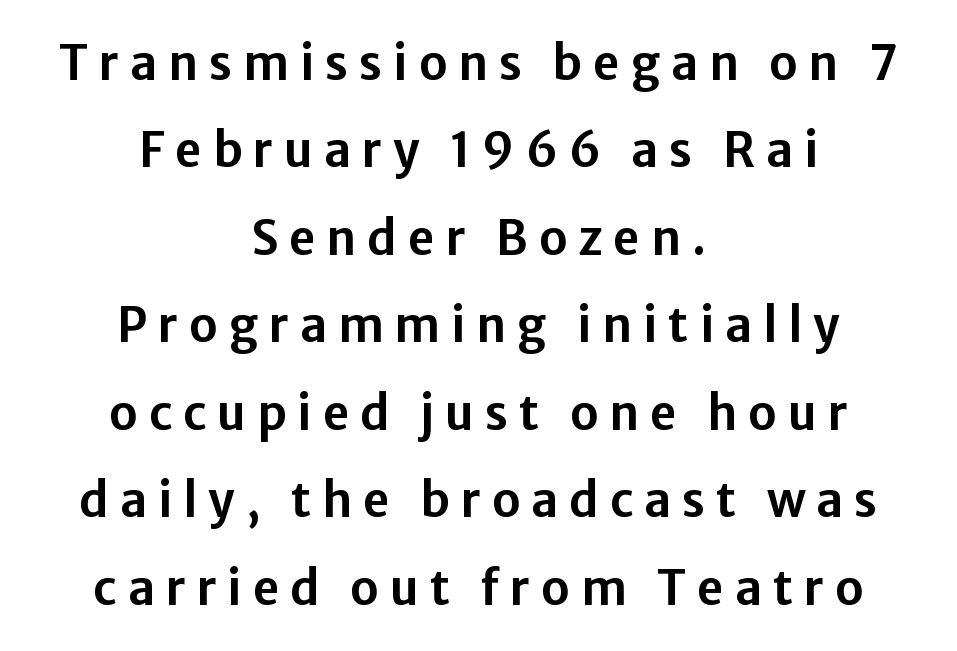
{"serif": "no", "italic": "no", "width": "normal", "stroke_contrast": "low", "x_height": "medium", "monospaced": "no", "underline": "no", "align": "center", "line_spacing_ratio": 1.86, "letter_spacing": "wide", "letter_spacing_em": 0.23, "glyph_px": 47}
